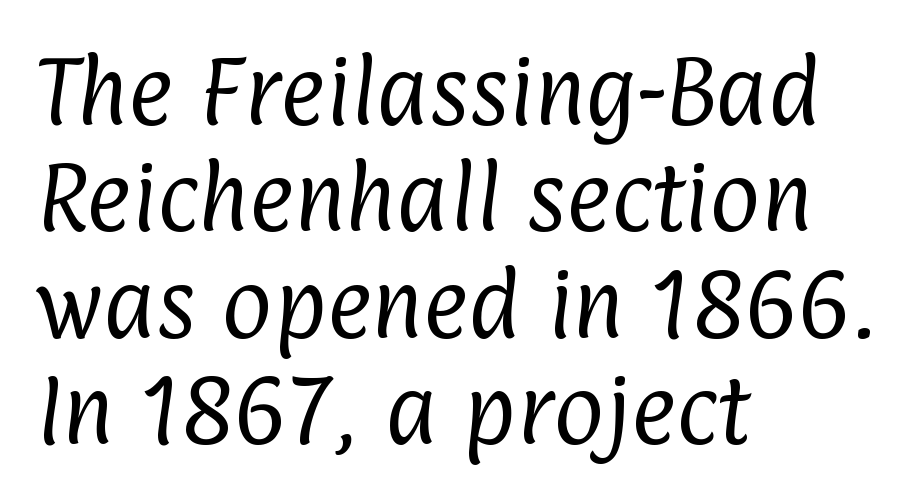
{"serif": "no", "bold": "no", "weight": "regular", "width": "condensed", "stroke_contrast": "low", "x_height": "medium", "monospaced": "no", "underline": "no", "align": "left", "line_spacing": "normal", "line_spacing_ratio": 1.38, "letter_spacing": "normal", "letter_spacing_em": 0.0, "glyph_px": 77}
